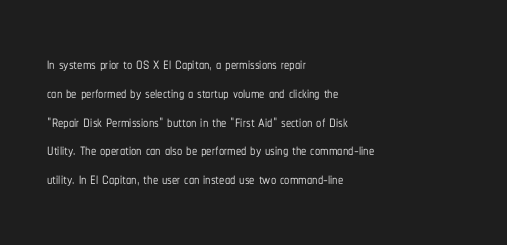
The compositor pushed each line to the left boundary. The strip under each line holds only bare page. When letters stand straight like this, we call the style roman or upright. Letter spacing: default. In terms of leading, this rendering sits right in the middle.
